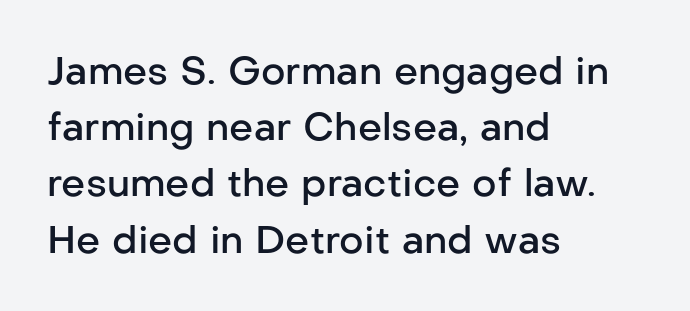
The image shows 38 px semibold sans-serif type, upright; set left-aligned, normal line spacing (1.48x), normal letter spacing, not underlined; low stroke contrast and a medium x-height.
